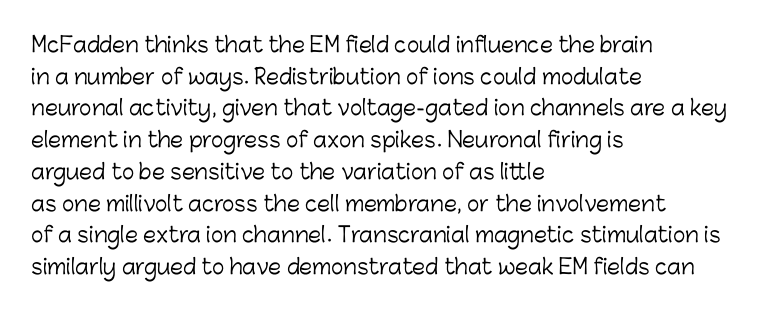
Q: Is the text bold? A: No.
Q: Is the text italic (slanted)? A: No, it is upright.
Q: Is the text underlined? A: No.
Q: How is the paragraph aligned? A: Left-aligned.
Q: Is the spacing between letters normal or unusually wide? A: Normal.
Q: Is the spacing between lines tight, normal or loose? A: Normal.
